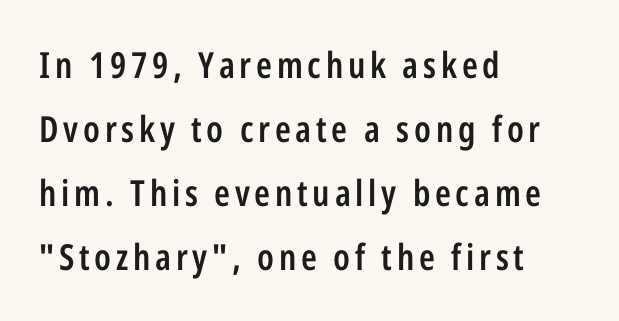
{"serif": "no", "italic": "no", "bold": "semi", "weight": "semibold", "width": "condensed", "stroke_contrast": "low", "x_height": "medium", "monospaced": "no", "underline": "no", "align": "left", "line_spacing_ratio": 1.78, "glyph_px": 36}
